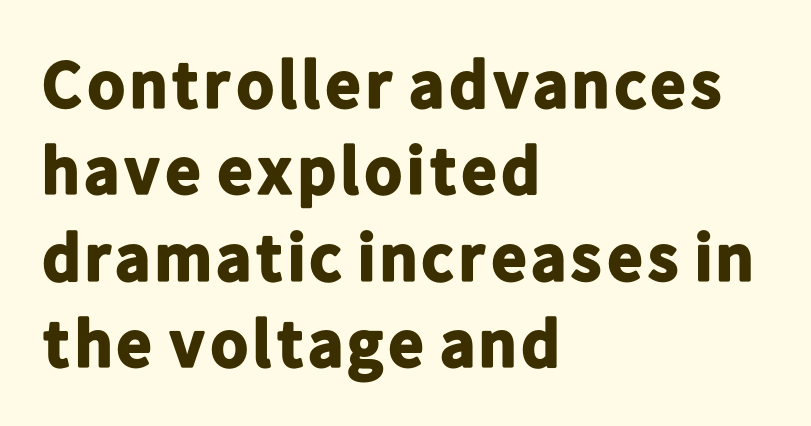
The image shows 68 px bold sans-serif type, upright; set left-aligned, normal line spacing (1.27x), normal letter spacing, not underlined; low stroke contrast and a medium x-height.
